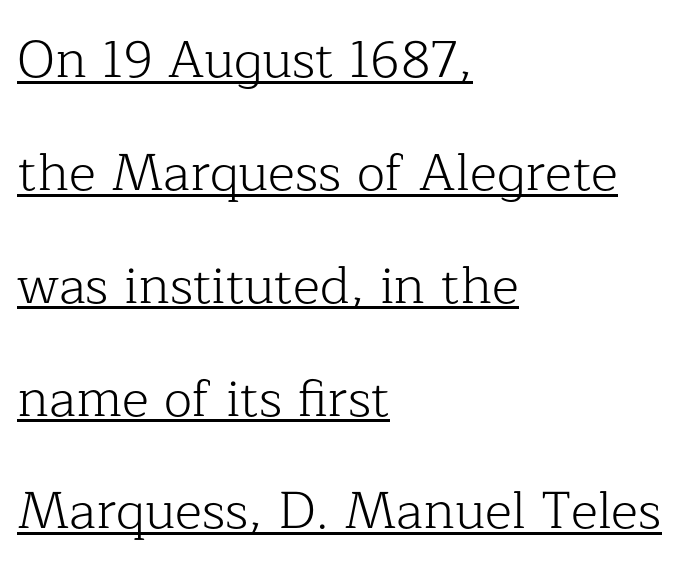
Is the type heavy? It reads as light-to-regular instead. Look at the tracking — it's just the regular setting, nothing added. Horizontally, the lines are justified to the leading edge only. These lines stand farther apart than default settings would place them.
